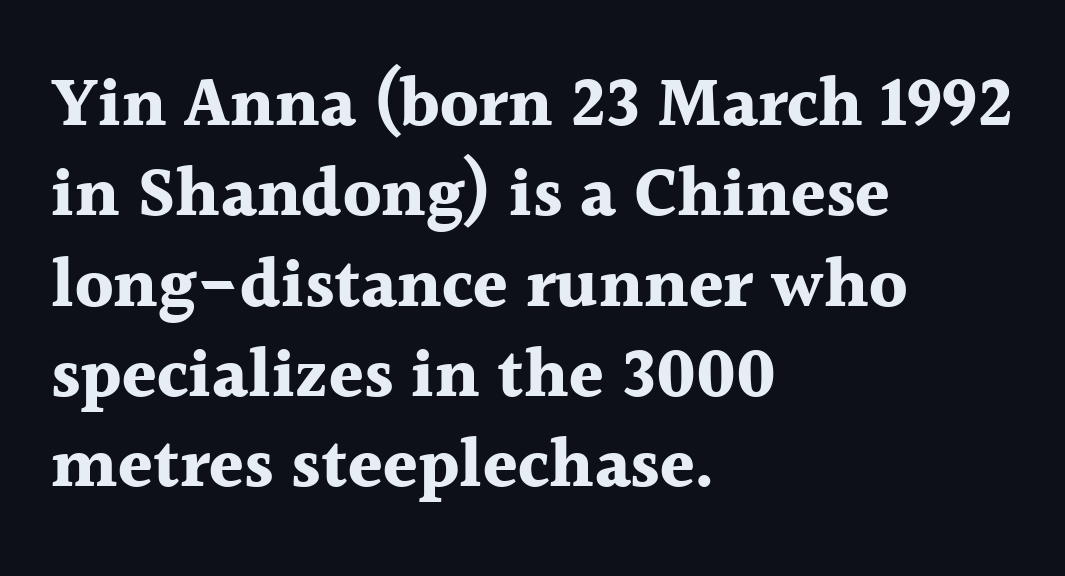
{"serif": "yes", "italic": "no", "bold": "yes", "weight": "bold", "width": "normal", "x_height": "medium", "monospaced": "no", "underline": "no", "align": "left", "line_spacing": "normal", "line_spacing_ratio": 1.29, "letter_spacing": "normal", "letter_spacing_em": 0.0, "glyph_px": 70}
